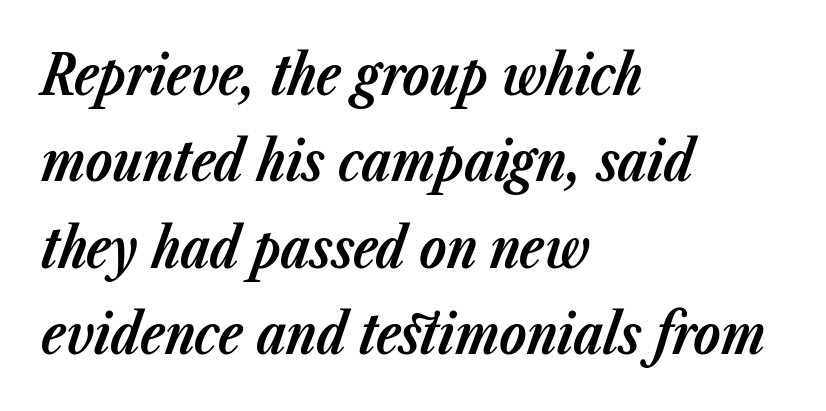
Students, note that the glyphs here touch the page at normal intervals. Style check: oblique. Is this a fixed-width face? No — the glyphs have proportional, varying widths. Is the type bold? Yes — the strokes are clearly thick and heavy. Notice how the passage keeps a crisp vertical edge on the left only. Horizontal bands of white between lines are of average thickness.
